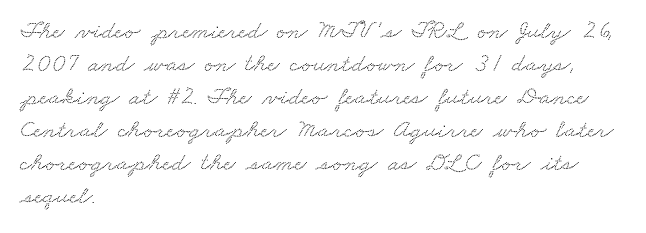
Q: Is the text underlined? A: No.
Q: How is the paragraph aligned? A: Left-aligned.
Q: Is the spacing between letters normal or unusually wide? A: Normal.
Q: Is the spacing between lines tight, normal or loose? A: Normal.
